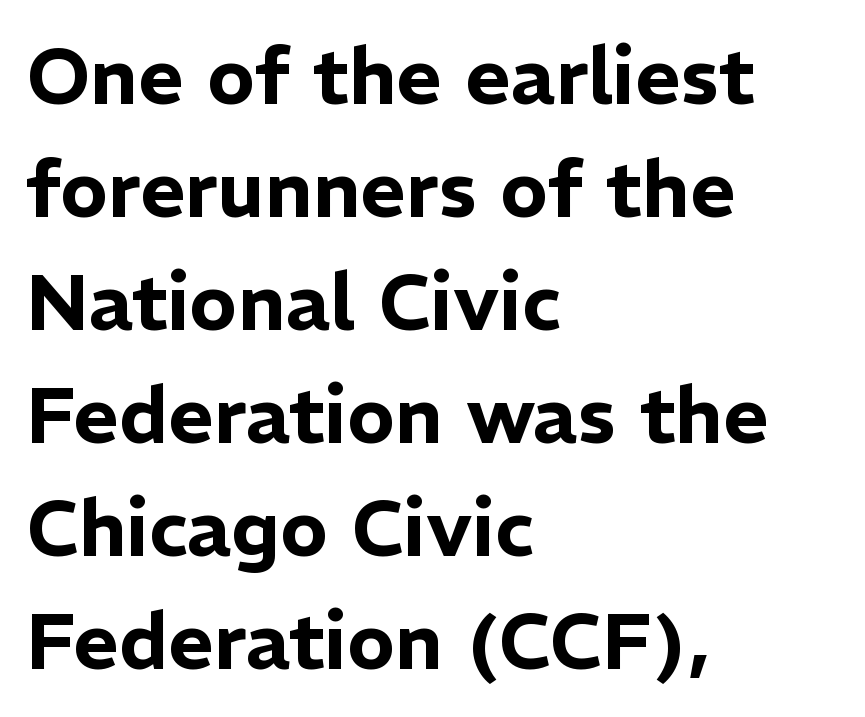
Each letter keeps its own natural width here, so spacing adapts to shape. This rendering leaves character spacing at its baseline value. The setting favours the left margin, as ordinary paragraphs usually do. These lines were composed using upright roman letters. Vertically, the passage feels balanced, rows spaced as you'd expect.
